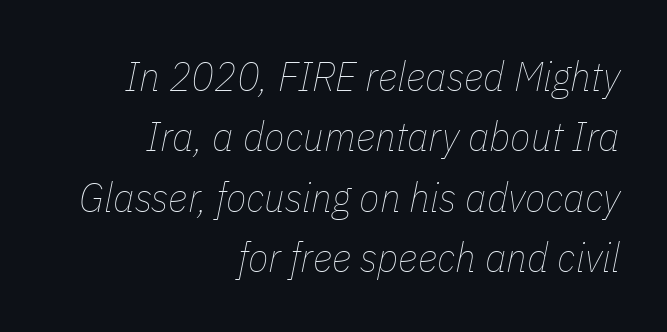
Designer's note — italics engaged. Note the varied advance widths — an 'i' is clearly narrower than an 'm'. No heavy texture on the line: the type isn't bold. All the whitespace from short lines collects on the left. This rendering features lettering with no underline. How are the letters spaced? Ordinarily, with no added tracking.
